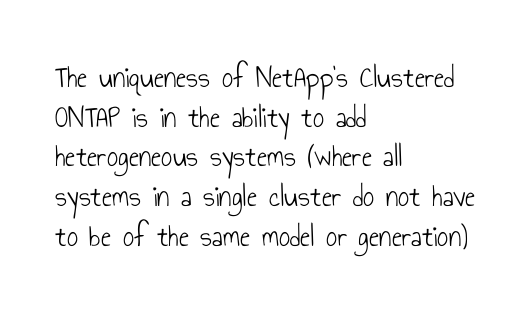
Q: Is the text bold? A: No.
Q: Is the text italic (slanted)? A: No, it is upright.
Q: Is the typeface a serif or a sans-serif typeface? A: Sans-serif.
Q: Is the text underlined? A: No.
Q: How is the paragraph aligned? A: Left-aligned.
Q: Is the spacing between letters normal or unusually wide? A: Normal.
Q: Is the spacing between lines tight, normal or loose? A: Normal.
Q: Width (condensed, normal, or wide)? A: Condensed.
Q: Stroke contrast? A: Low.
Q: x-height? A: Small.
Q: Monospaced? A: No.
